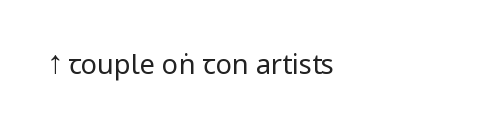
Q: Is the text bold? A: No.
Q: Is the text italic (slanted)? A: No, it is upright.
Q: Is the text underlined? A: No.
Q: Is the spacing between letters normal or unusually wide? A: Normal.
